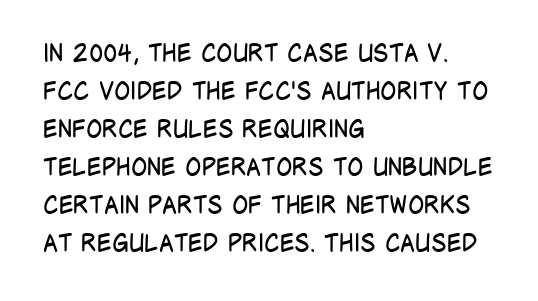
Caption: standard tracking, unaltered. How would I describe the line gaps? Plain and ordinary. Notice how the stems are strictly vertical — no italics here. The typeface has the unassuming heft of standard copy or less. The lines are quadded left.
